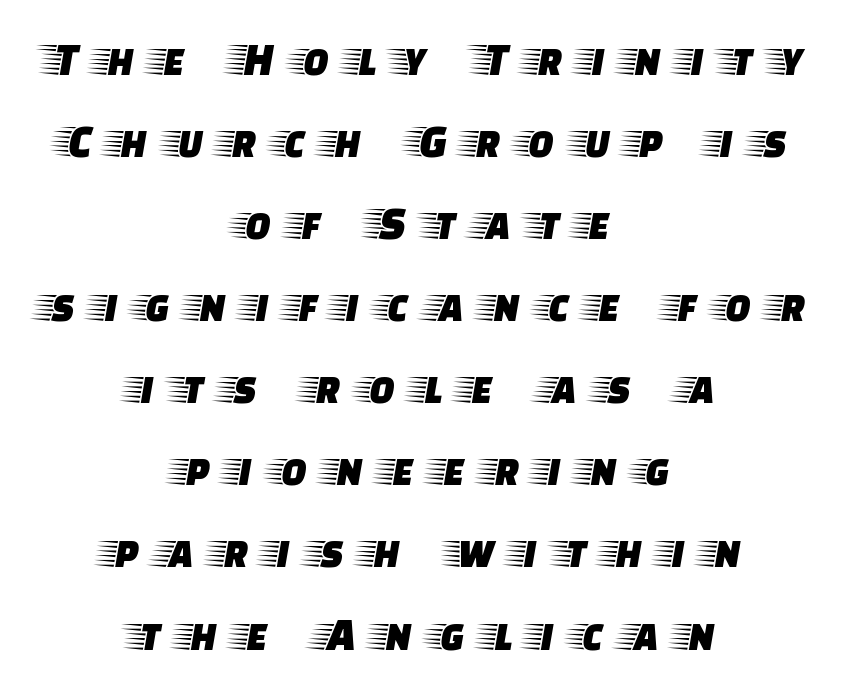
Q: Is the text italic (slanted)? A: Yes.
Q: Is the typeface a serif or a sans-serif typeface? A: Serif.
Q: Is the text underlined? A: No.
Q: How is the paragraph aligned? A: Centered.
Q: Is the spacing between letters normal or unusually wide? A: Unusually wide.
Q: Width (condensed, normal, or wide)? A: Wide.
Q: Stroke contrast? A: Low.
Q: x-height? A: Large.
Q: Monospaced? A: No.
